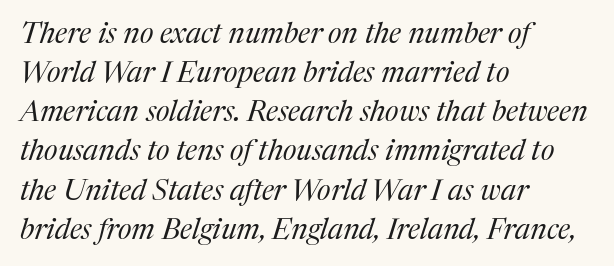
{"serif": "yes", "italic": "yes", "lean": "right", "slant_degrees": 17, "bold": "no", "weight": "regular", "width": "normal", "stroke_contrast": "medium", "x_height": "medium", "monospaced": "no", "underline": "no", "align": "left", "line_spacing": "normal", "line_spacing_ratio": 1.35, "letter_spacing": "normal", "letter_spacing_em": 0.0, "glyph_px": 29}
